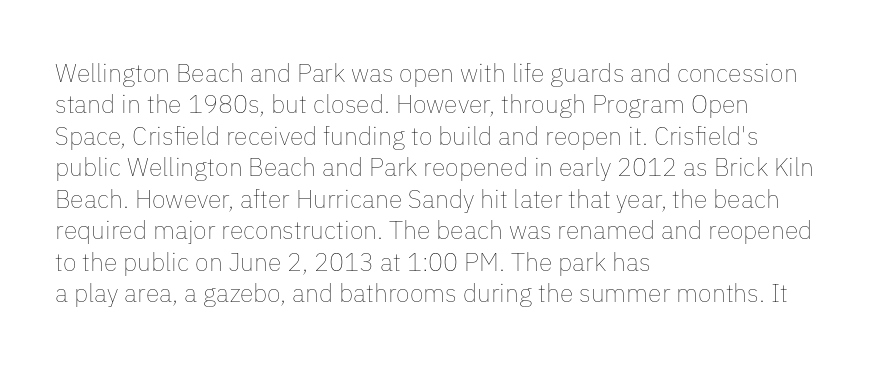
The image shows 25 px text type, upright; set left-aligned, normal line spacing (1.26x), normal letter spacing, not underlined.
